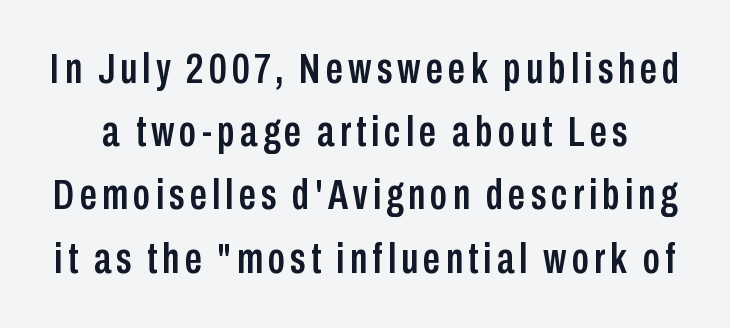
{"serif": "no", "italic": "no", "width": "condensed", "stroke_contrast": "low", "x_height": "medium", "monospaced": "no", "underline": "no", "line_spacing": "normal", "line_spacing_ratio": 1.47, "glyph_px": 43}
